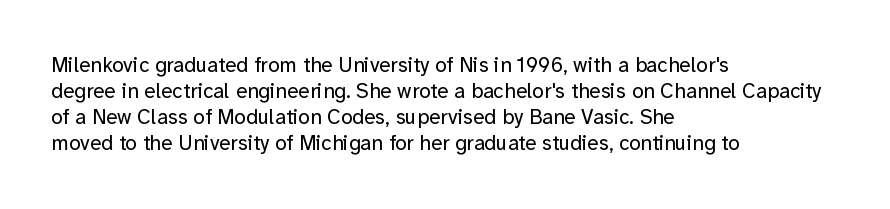
Q: Is the text bold? A: No.
Q: Is the text italic (slanted)? A: No, it is upright.
Q: Is the text underlined? A: No.
Q: How is the paragraph aligned? A: Left-aligned.
Q: Is the spacing between letters normal or unusually wide? A: Normal.
